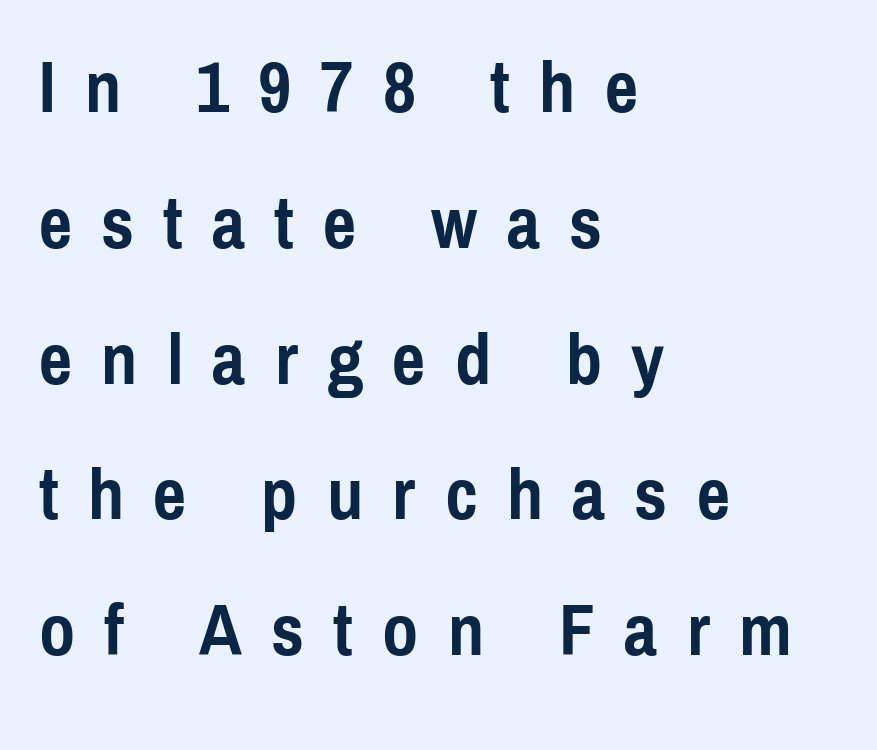
The image shows 73 px semibold, condensed sans-serif type, upright; set left-aligned, line spacing 1.86x, unusually wide letter spacing (+0.4 em), not underlined; a medium x-height.
